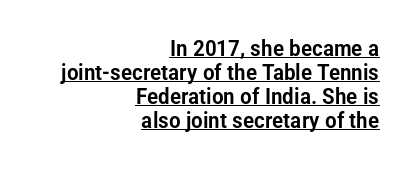
In terms of letterspacing, this is plain default setting. The lettering is marked with a stroke running underneath it. The axis of the letterforms is exactly vertical. Every row of glyphs terminates at an identical x-position on the right. You could barely slide anything between these rows.
